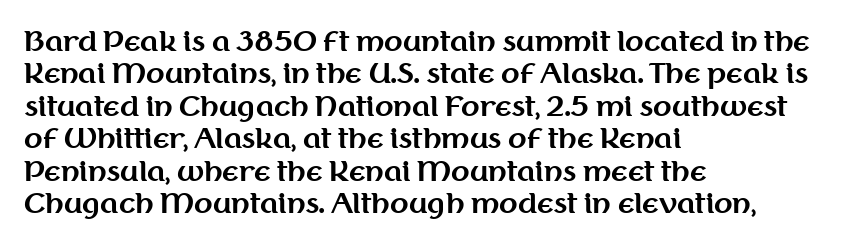
{"italic": "no", "bold": "yes", "underline": "no", "align": "left", "line_spacing_ratio": 1.2, "letter_spacing": "normal", "letter_spacing_em": 0.0, "glyph_px": 27}
